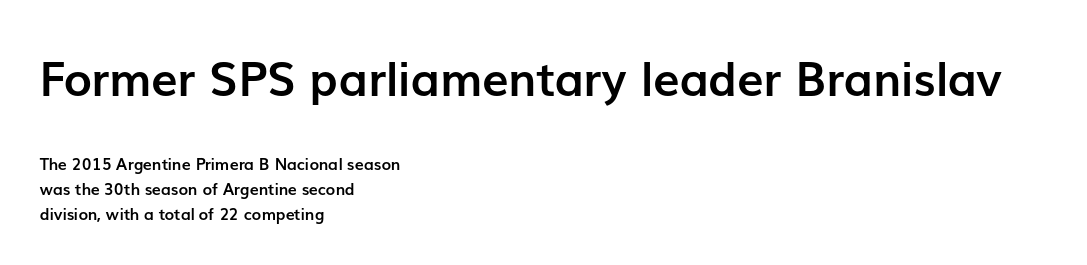
The image shows 47 px semibold sans-serif type, upright; set left-aligned, normal line spacing (1.56x), normal letter spacing, not underlined; the first (top) block is 2.94x larger; low stroke contrast and a medium x-height.
